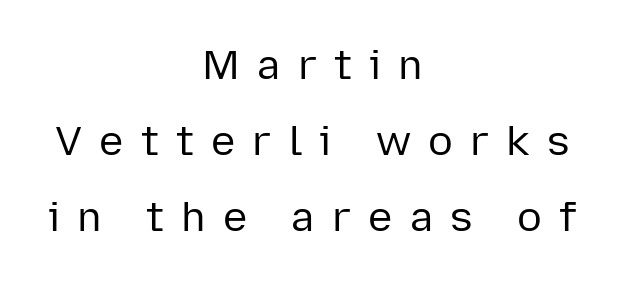
The image shows 41 px regular-weight sans-serif type, upright; set centered, line spacing 1.85x, unusually wide letter spacing (+0.42 em), not underlined; low stroke contrast and a medium x-height.
